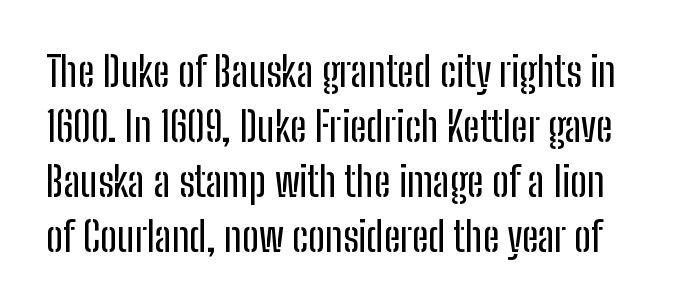
This sample uses plain, unmodified letter spacing. You could not count columns in this text — the font is proportionally spaced. A typesetter would label this face a sans. These lines were composed using upright roman letters. Nobody drew a line under any word here.
